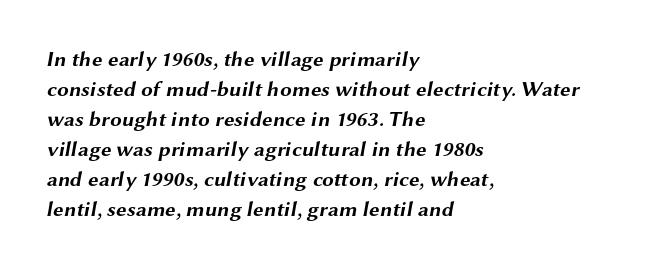
Q: Is the text bold? A: Yes.
Q: Is the text underlined? A: No.
Q: How is the paragraph aligned? A: Left-aligned.
Q: Is the spacing between letters normal or unusually wide? A: Normal.
Q: Is the spacing between lines tight, normal or loose? A: Normal.
